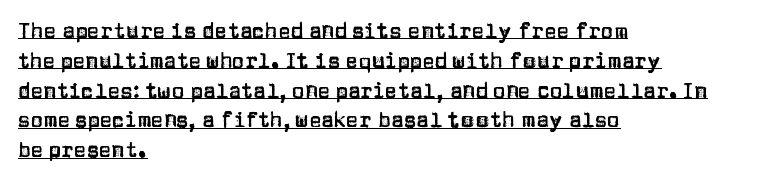
Q: Is the text italic (slanted)? A: No, it is upright.
Q: Is the text underlined? A: Yes.
Q: How is the paragraph aligned? A: Left-aligned.
Q: Is the spacing between letters normal or unusually wide? A: Normal.
Q: Is the spacing between lines tight, normal or loose? A: Normal.
